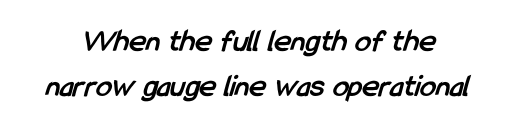
The image shows 32 px semibold, condensed sans-serif type; set normal line spacing (1.4x), normal letter spacing, not underlined; low stroke contrast and a medium x-height.
